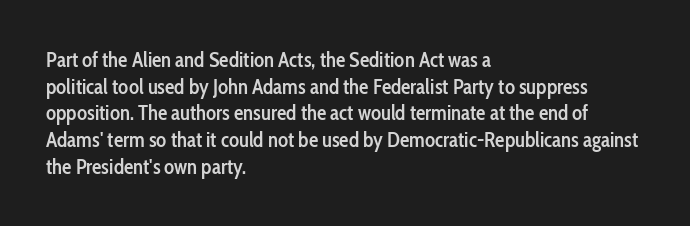
The image shows 21 px text type, upright; set left-aligned, normal line spacing (1.27x), normal letter spacing, not underlined.
